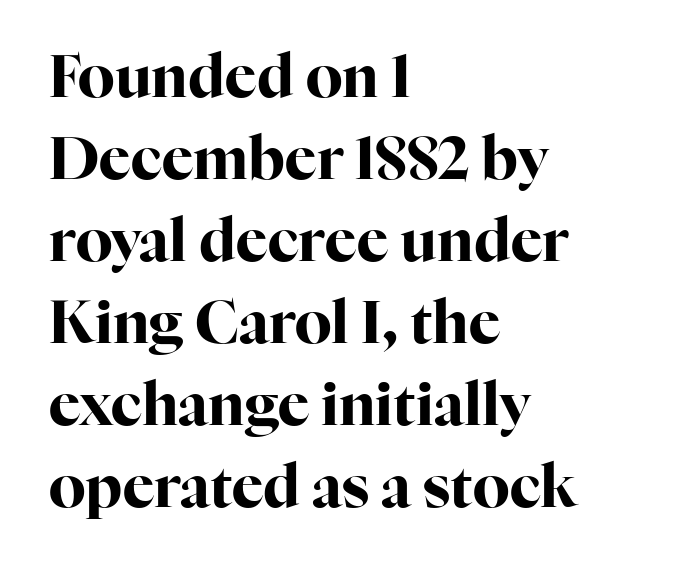
The image shows 59 px bold serif type, upright; set left-aligned, normal line spacing (1.39x), normal letter spacing, not underlined; high stroke contrast and a medium x-height.
